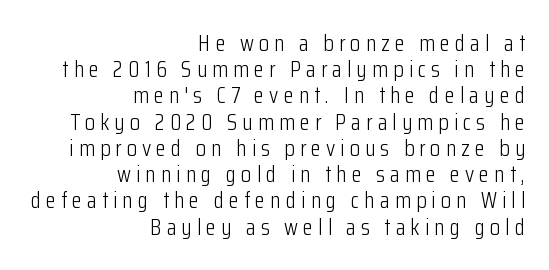
If you drew a line through each stem, it would be perfectly vertical. This rendering widens character spacing well past its baseline value. The face looks like a standard text weight, possibly lighter. The paragraph has a hard right edge and a soft left edge. These lines huddle together more closely than default settings would place them.
